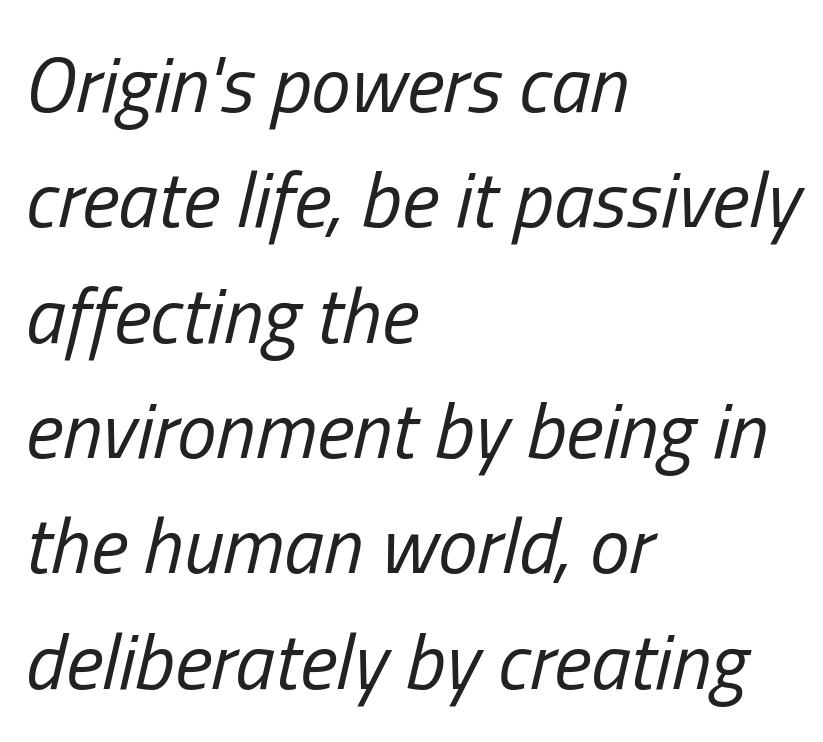
The image shows 79 px regular-weight, condensed type, italic (leaning right); set left-aligned, normal line spacing (1.46x), normal letter spacing, not underlined; low stroke contrast and a medium x-height.
